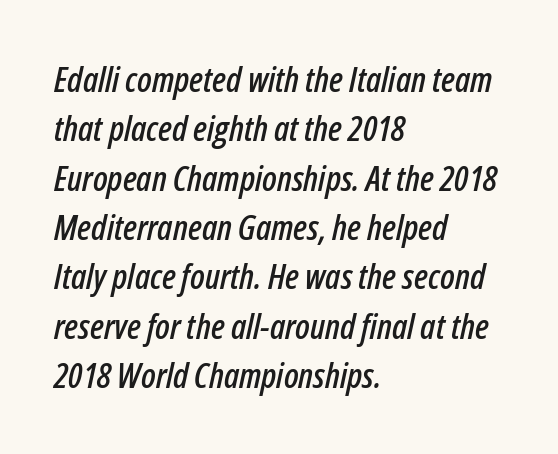
{"italic": "yes", "lean": "right", "slant_degrees": 12, "width": "condensed", "stroke_contrast": "low", "x_height": "medium", "monospaced": "no", "underline": "no", "align": "left", "line_spacing": "normal", "line_spacing_ratio": 1.41, "letter_spacing": "normal", "letter_spacing_em": 0.0, "glyph_px": 35}
